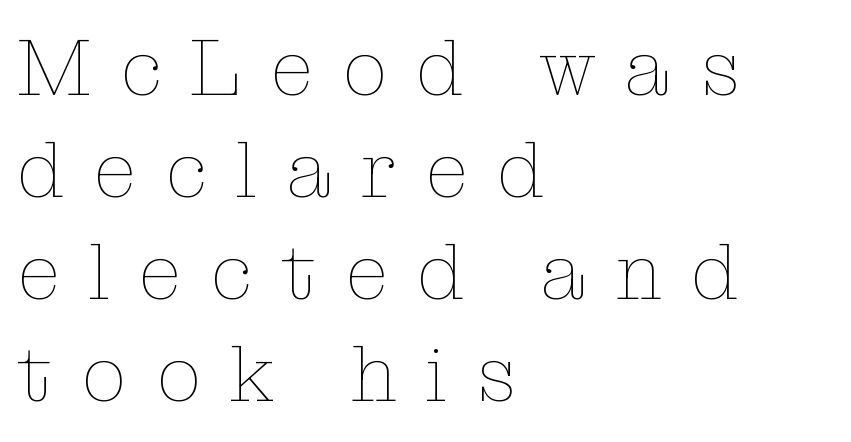
Q: Is the text bold? A: No.
Q: Is the text italic (slanted)? A: No, it is upright.
Q: Is the text underlined? A: No.
Q: How is the paragraph aligned? A: Left-aligned.
Q: Is the spacing between letters normal or unusually wide? A: Unusually wide.
Q: Is the spacing between lines tight, normal or loose? A: Normal.
Q: Width (condensed, normal, or wide)? A: Normal.
Q: Stroke contrast? A: Low.
Q: x-height? A: Medium.
Q: Monospaced? A: No.
